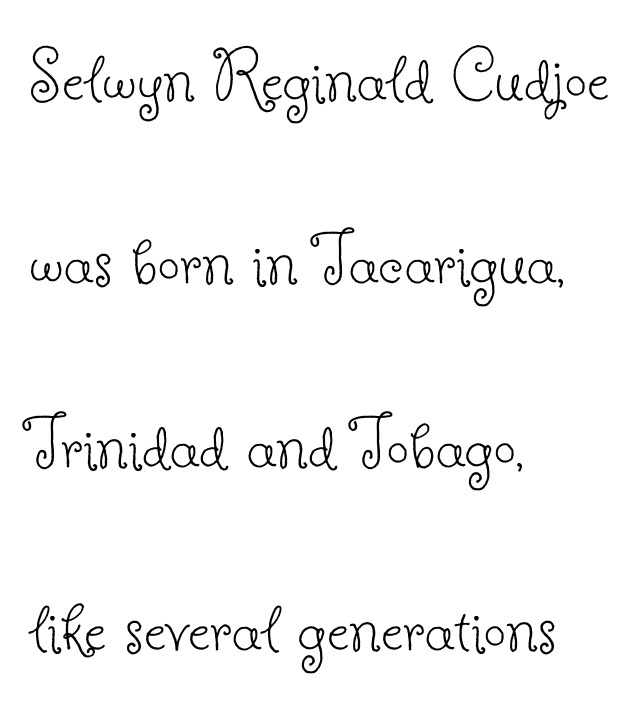
Spacing verdict: proportional, widths tailored to each character. The letters sit at their default tracking, neither squeezed nor spread. This is not heavy type; no bold has been used. Line starts are locked; line ends wander. These lines stand farther apart than default settings would place them. This is the regular roman posture of the typeface.
